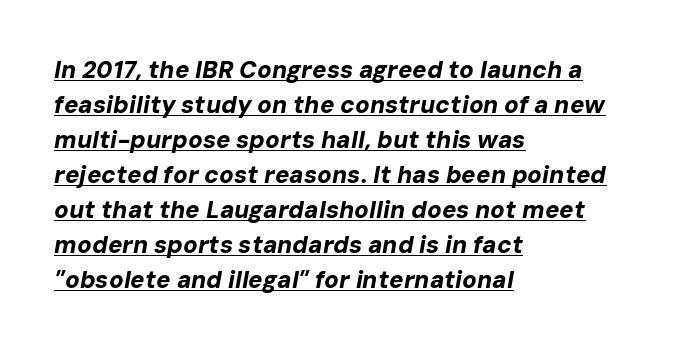
The specimen includes a rule beneath the text block's lines. A classic flush-left, rag-right setting is used for this passage. The passage shown has conventional tracking throughout. Every character sits at an angle, as italics do.
